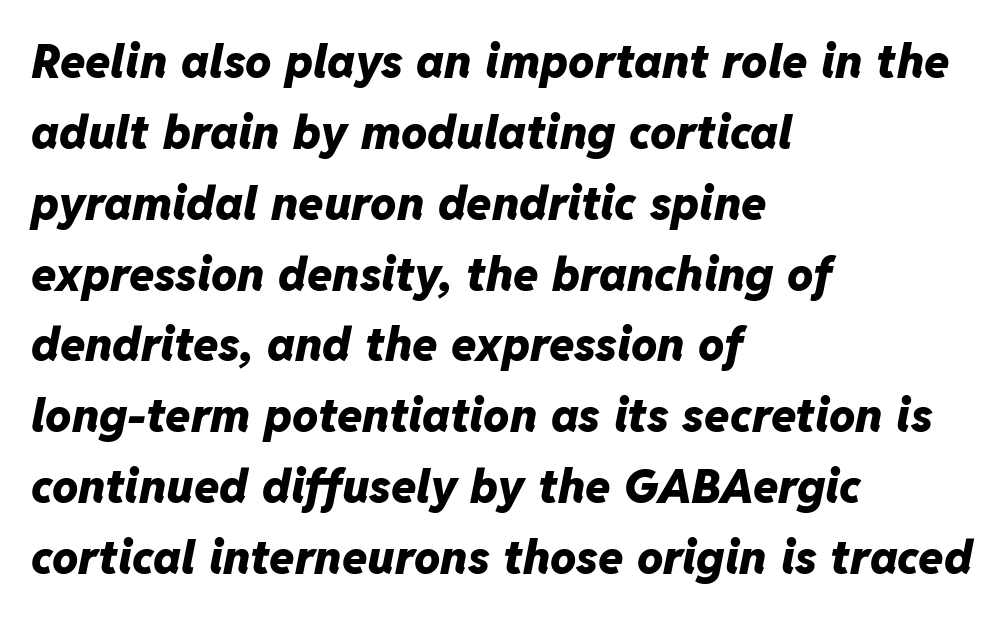
The image shows 46 px heavy type, italic (leaning right); set left-aligned, normal line spacing (1.54x), normal letter spacing, not underlined; low stroke contrast and a medium x-height.
